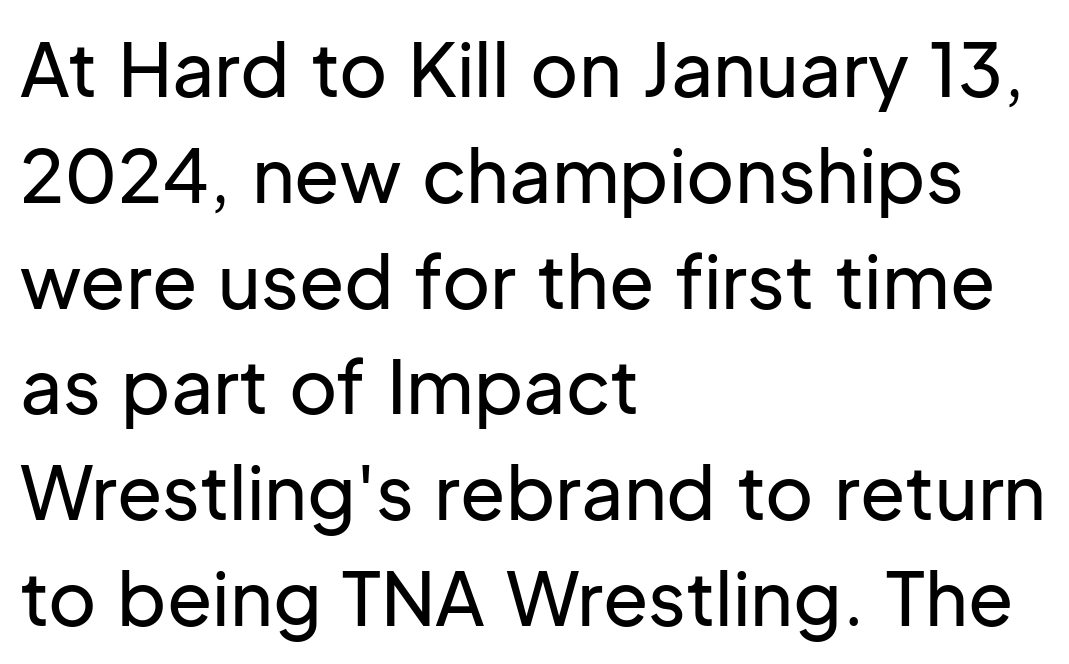
{"serif": "no", "italic": "no", "width": "normal", "stroke_contrast": "low", "x_height": "medium", "monospaced": "no", "underline": "no", "align": "left", "line_spacing": "normal", "line_spacing_ratio": 1.43, "letter_spacing": "normal", "letter_spacing_em": 0.0, "glyph_px": 74}
